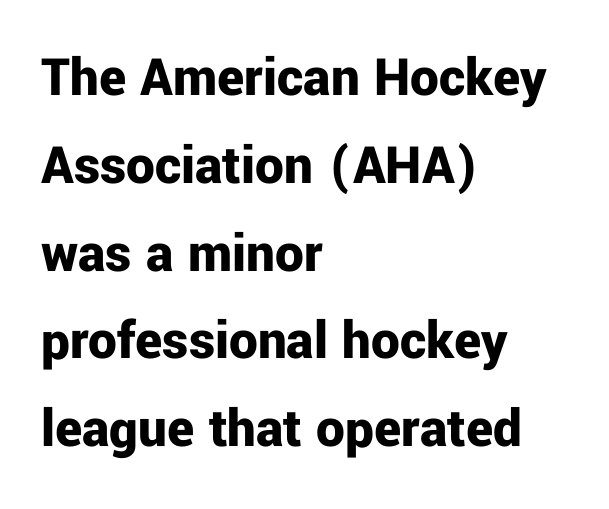
The image shows 57 px bold sans-serif type, upright; set left-aligned, normal line spacing (1.54x), normal letter spacing, not underlined; low stroke contrast and a medium x-height.
